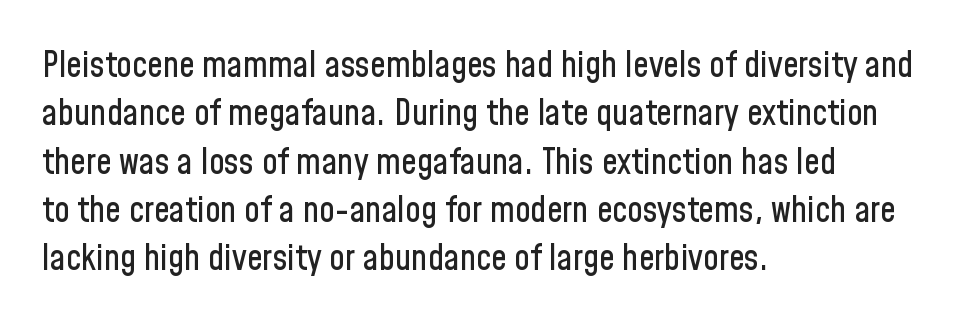
Descenders are the only things crossing below the line. The passage shown stacks its lines at a standard gap. These lines are composed in type without serifs. Line beginnings align vertically; line endings do not. Every stem runs plumb, perpendicular to the baseline.
